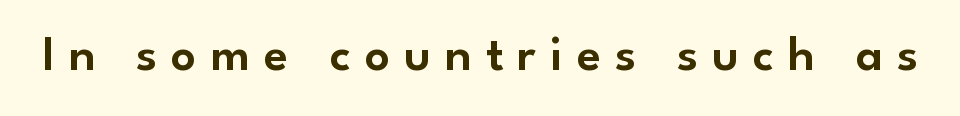
Q: Is the text italic (slanted)? A: No, it is upright.
Q: Is the typeface a serif or a sans-serif typeface? A: Sans-serif.
Q: Is the text underlined? A: No.
Q: Is the spacing between letters normal or unusually wide? A: Unusually wide.
Q: Width (condensed, normal, or wide)? A: Normal.
Q: Stroke contrast? A: Low.
Q: x-height? A: Small.
Q: Monospaced? A: No.
